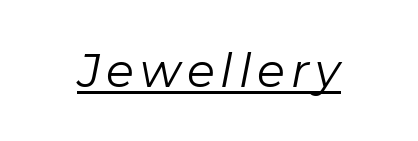
{"italic": "yes", "lean": "right", "slant_degrees": 11, "bold": "no", "weight": "regular", "width": "normal", "stroke_contrast": "low", "x_height": "medium", "monospaced": "no", "underline": "yes", "glyph_px": 46}
